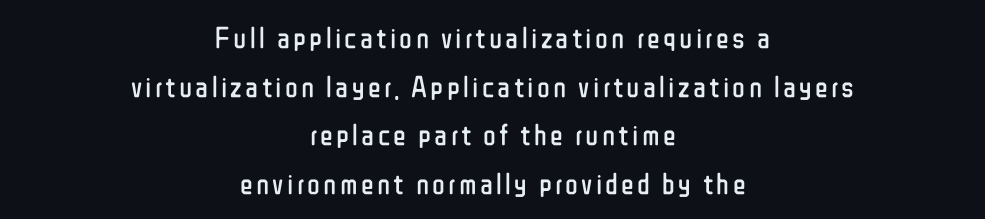
{"serif": "no", "italic": "no", "bold": "no", "weight": "regular", "width": "condensed", "stroke_contrast": "low", "x_height": "medium", "monospaced": "no", "underline": "no", "align": "center", "line_spacing": "normal", "line_spacing_ratio": 1.62, "glyph_px": 30}
